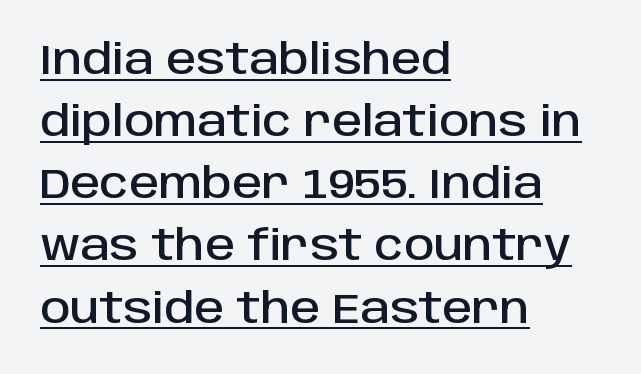
{"serif": "no", "italic": "no", "width": "normal", "stroke_contrast": "low", "x_height": "large", "monospaced": "no", "underline": "yes", "align": "left", "line_spacing": "normal", "line_spacing_ratio": 1.48, "letter_spacing": "normal", "letter_spacing_em": 0.0, "glyph_px": 42}
